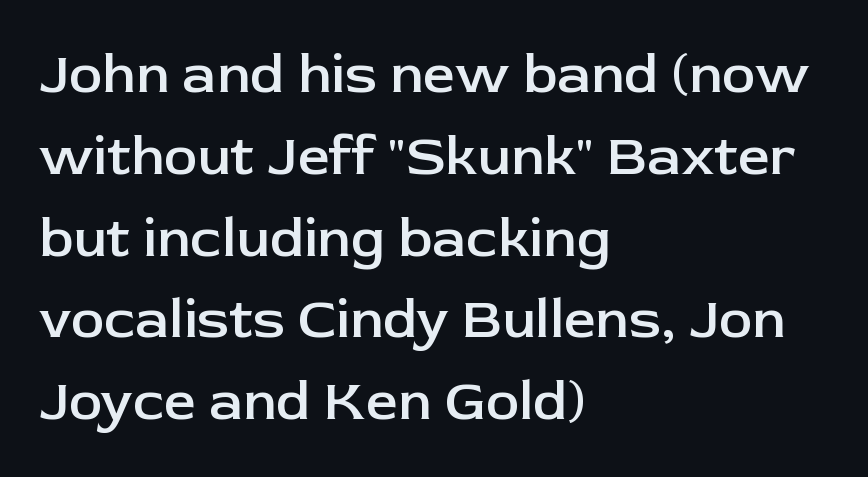
The image shows 56 px semibold sans-serif type, upright; set left-aligned, normal line spacing (1.46x), normal letter spacing, not underlined; low stroke contrast and a medium x-height.
